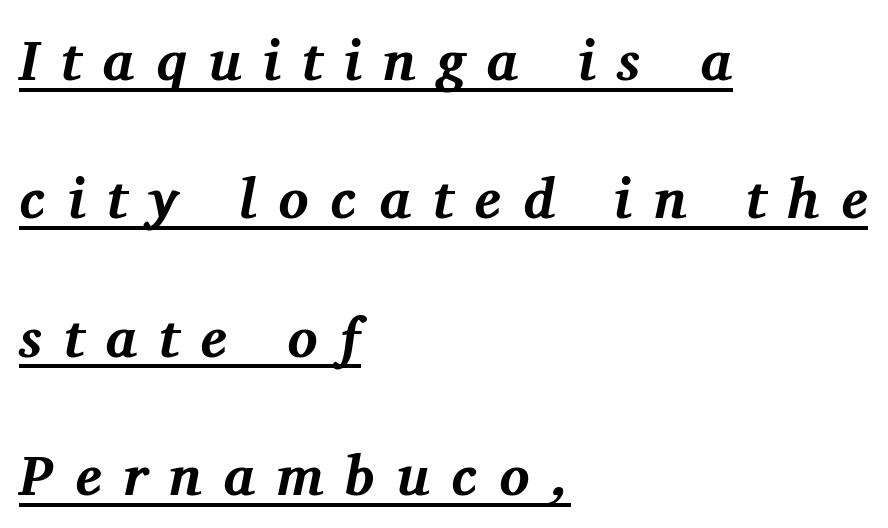
The image shows 56 px bold serif type, italic (leaning right); set left-aligned, loose line spacing (2.47x), unusually wide letter spacing (+0.39 em), underlined; medium stroke contrast and a medium x-height.
